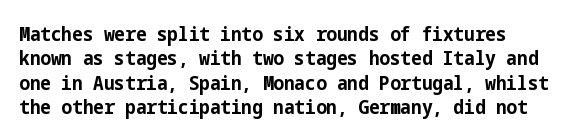
Q: Is the text bold? A: Yes.
Q: Is the text italic (slanted)? A: No, it is upright.
Q: Is the text underlined? A: No.
Q: How is the paragraph aligned? A: Left-aligned.
Q: Is the spacing between letters normal or unusually wide? A: Normal.
